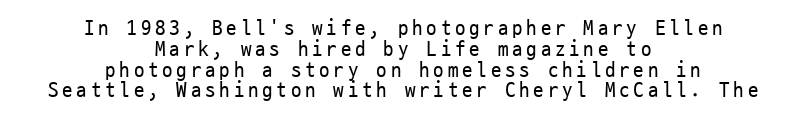
The image shows 21 px text type, upright; set centered, tight line spacing (0.99x), not underlined.
